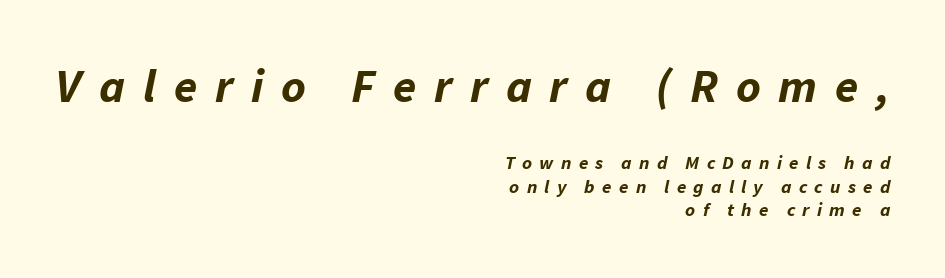
Nobody drew a line under any word here. Horizontally, the lines are justified to the trailing edge only. Is the type bold? Yes — the strokes are clearly thick and heavy. Scale decreases going downward across the two blocks.
